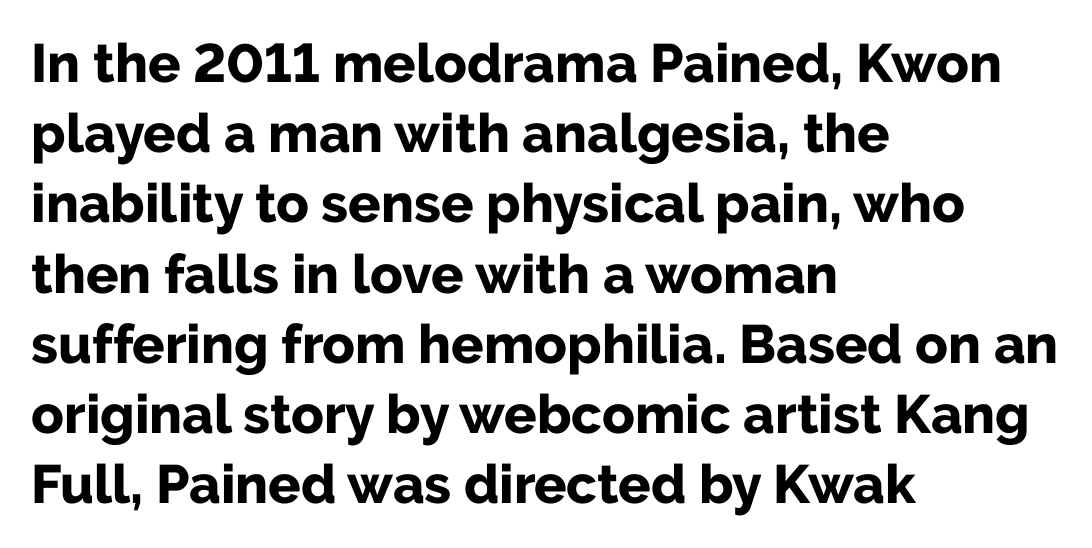
This rendering uses left alignment, leaving the right contour irregular. Stroke thickness is high; the sample reads as a true bold. The letters carry no serifs — their stems end cleanly without finishing strokes. Regarding leading, the lines here are spaced in the standard way. This sample uses plain, unmodified letter spacing.
